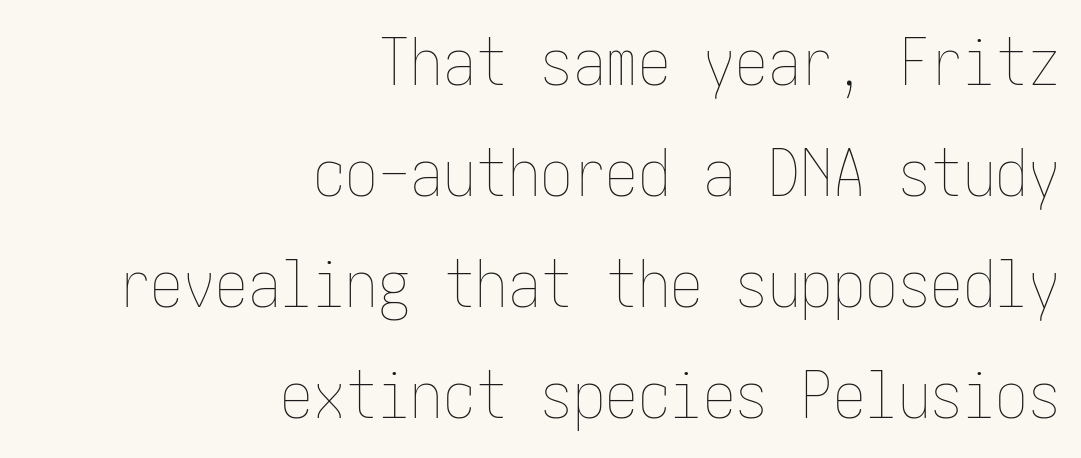
Q: Is the text bold? A: No.
Q: Is the text italic (slanted)? A: No, it is upright.
Q: Is the text underlined? A: No.
Q: How is the paragraph aligned? A: Right-aligned.
Q: Is the spacing between letters normal or unusually wide? A: Normal.
Q: Width (condensed, normal, or wide)? A: Condensed.
Q: Stroke contrast? A: Low.
Q: x-height? A: Medium.
